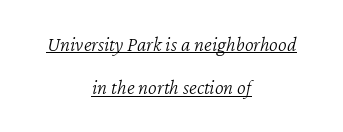
Q: Is the text bold? A: No.
Q: Is the text italic (slanted)? A: Yes, it leans right by about 12 degrees.
Q: Is the text underlined? A: Yes.
Q: How is the paragraph aligned? A: Centered.
Q: Is the spacing between letters normal or unusually wide? A: Normal.
Q: Is the spacing between lines tight, normal or loose? A: Loose.
